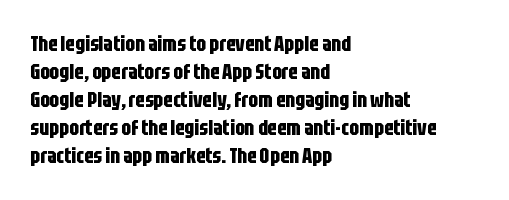
Q: Is the text bold? A: Yes.
Q: Is the text italic (slanted)? A: No, it is upright.
Q: Is the text underlined? A: No.
Q: How is the paragraph aligned? A: Left-aligned.
Q: Is the spacing between letters normal or unusually wide? A: Normal.
Q: Is the spacing between lines tight, normal or loose? A: Normal.
